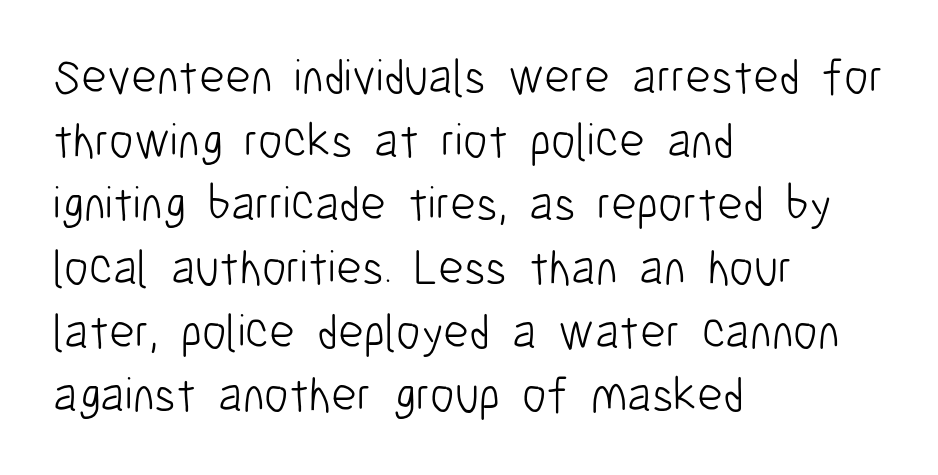
Q: Is the text bold? A: No.
Q: Is the text italic (slanted)? A: No, it is upright.
Q: Is the typeface a serif or a sans-serif typeface? A: Sans-serif.
Q: Is the text underlined? A: No.
Q: How is the paragraph aligned? A: Left-aligned.
Q: Is the spacing between letters normal or unusually wide? A: Normal.
Q: Is the spacing between lines tight, normal or loose? A: Normal.
Q: Width (condensed, normal, or wide)? A: Condensed.
Q: Stroke contrast? A: Low.
Q: x-height? A: Medium.
Q: Monospaced? A: No.
